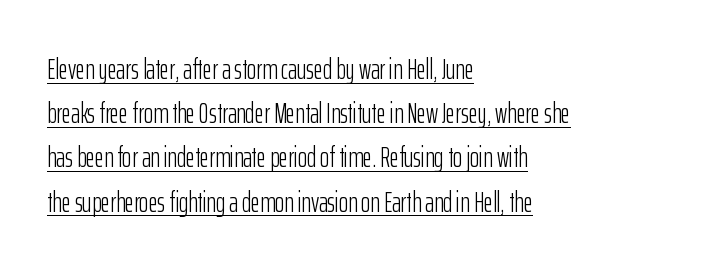
The image shows 28 px light, condensed sans-serif type, upright; set left-aligned, normal line spacing (1.58x), normal letter spacing, underlined; low stroke contrast and a medium x-height.
